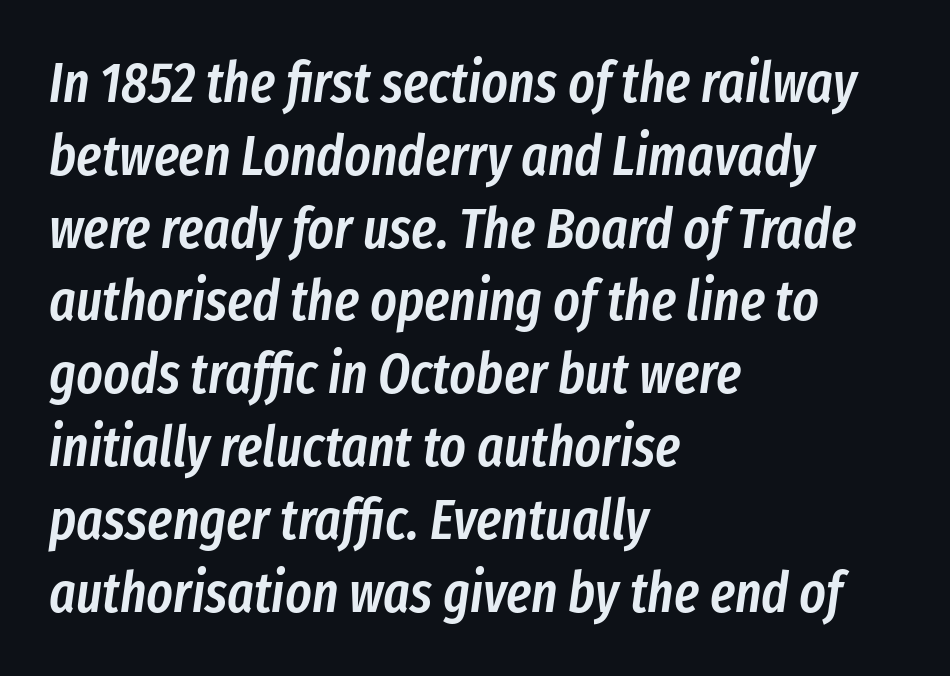
{"italic": "yes", "lean": "right", "slant_degrees": 8, "bold": "semi", "weight": "semibold", "width": "condensed", "stroke_contrast": "low", "x_height": "medium", "monospaced": "no", "underline": "no", "align": "left", "line_spacing": "normal", "line_spacing_ratio": 1.3, "letter_spacing": "normal", "letter_spacing_em": 0.0, "glyph_px": 56}
